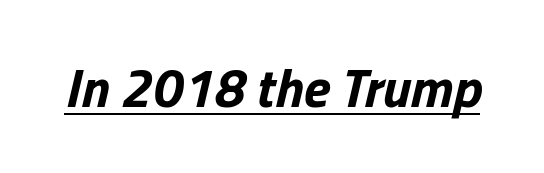
A typesetter would mark this as italic. Spacing between characters is what you'd get straight out of the box. Does a line run under the words? Yes, clearly. Weight: bold. Each letter keeps its own natural width here, so spacing adapts to shape.
